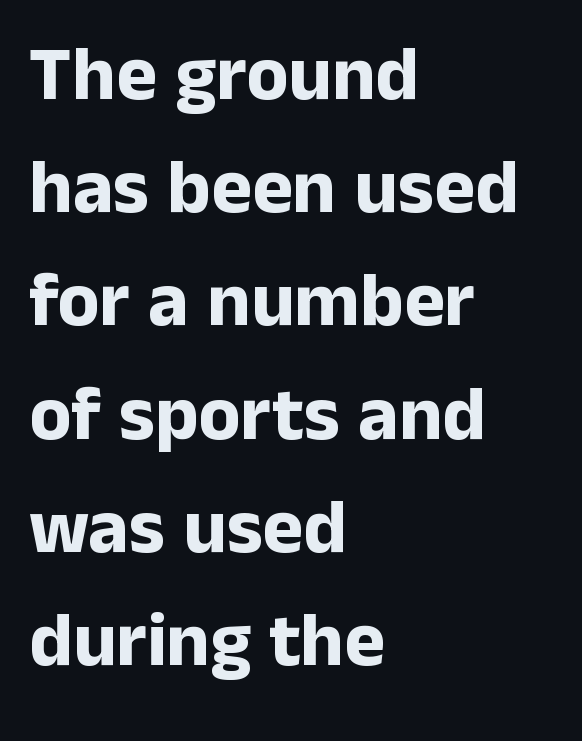
Typesetter's note: full bold, strokes at maximum text heaviness. Short note: letters normally spaced. Think of a printed novel: that variable character pitch is what you see here. Short and long lines alike share a common starting point at left. Whoever set this chose a conventional vertical rhythm.
